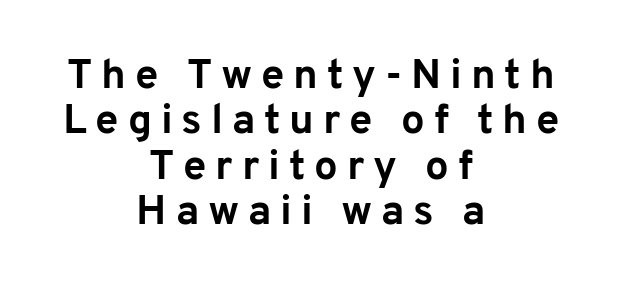
Q: Is the text bold? A: Yes.
Q: Is the text italic (slanted)? A: No, it is upright.
Q: Is the typeface a serif or a sans-serif typeface? A: Sans-serif.
Q: Is the text underlined? A: No.
Q: How is the paragraph aligned? A: Centered.
Q: Is the spacing between letters normal or unusually wide? A: Unusually wide.
Q: Is the spacing between lines tight, normal or loose? A: Tight.
Q: Width (condensed, normal, or wide)? A: Normal.
Q: Stroke contrast? A: Low.
Q: x-height? A: Medium.
Q: Monospaced? A: No.
